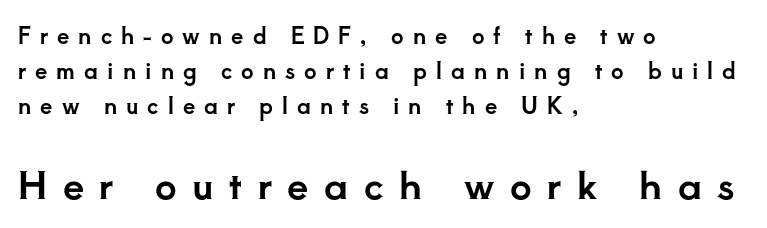
The image shows 38 px serif type, upright; set left-aligned, normal line spacing (1.6x), unusually wide letter spacing (+0.41 em), not underlined; the second (bottom) block is 1.73x larger; low stroke contrast and a small x-height.
